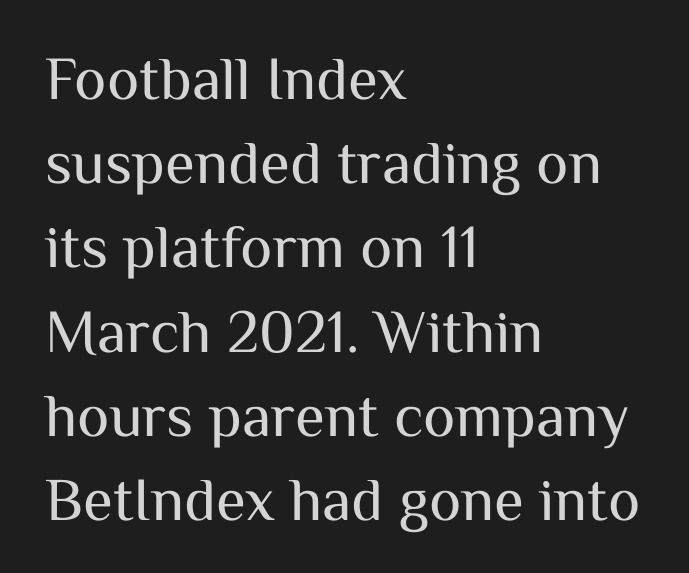
When letters stand straight like this, we call the style roman or upright. Observe the ordinary spacing: letters are neighbours, not strangers. The passage shown is not underscored anywhere. Caption: face not bold, strokes unweighted. Compared with typical paragraphs, the rows here are spaced about the same.
